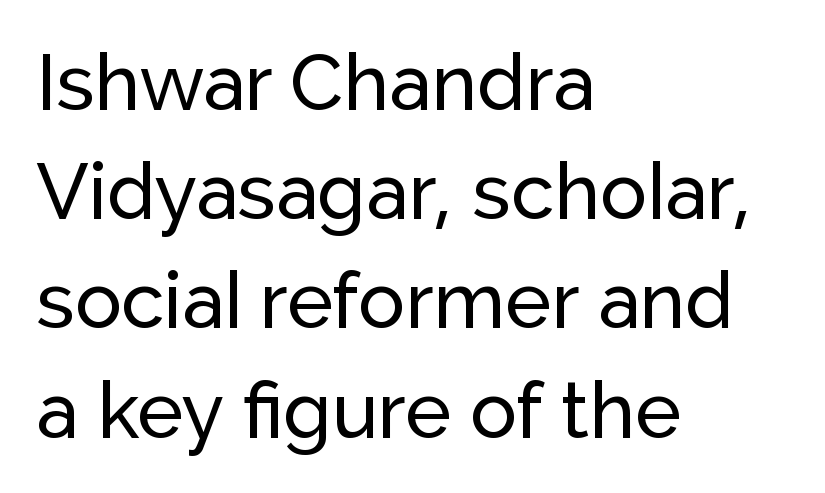
Look at the bottom of the vertical strokes: they stop flat, with no serifs. Style check: upright. Do the characters align in a grid? No, the font is proportional. Short note: letters normally spaced.
